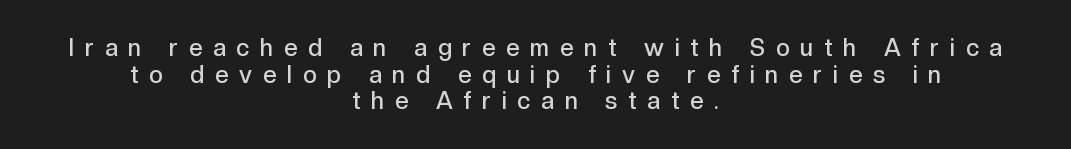
The image shows 24 px text type, upright; set centered, tight line spacing (1.11x), unusually wide letter spacing (+0.45 em), not underlined.
